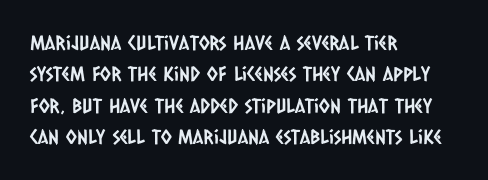
{"underline": "no", "align": "left", "line_spacing": "normal", "line_spacing_ratio": 1.57, "letter_spacing": "normal", "letter_spacing_em": 0.0, "glyph_px": 20}
